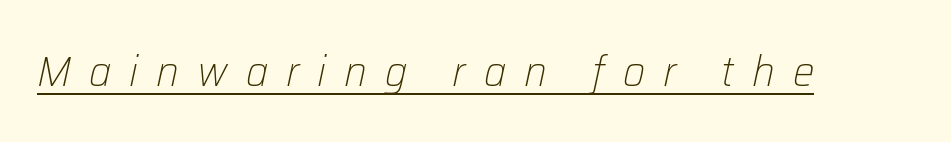
{"italic": "yes", "lean": "right", "slant_degrees": 12, "bold": "no", "weight": "light", "width": "normal", "stroke_contrast": "low", "x_height": "medium", "monospaced": "no", "underline": "yes", "letter_spacing": "wide", "letter_spacing_em": 0.42, "glyph_px": 43}
